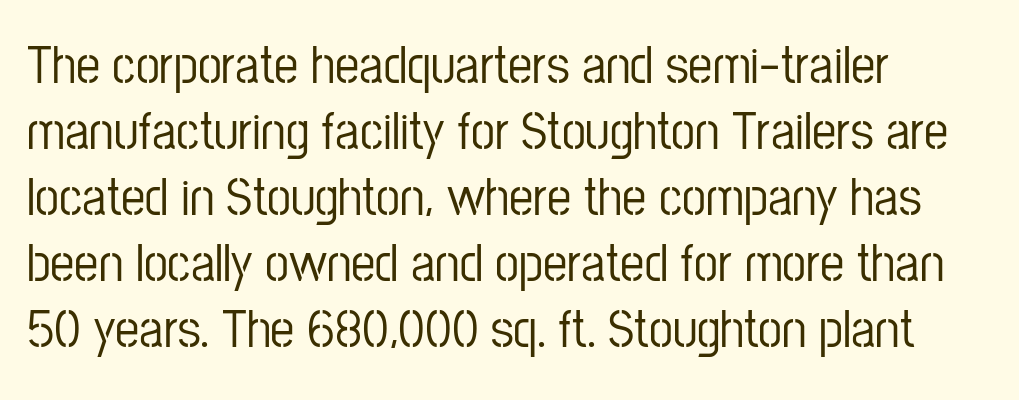
The image shows 54 px condensed sans-serif type, upright; set left-aligned, line spacing 1.22x, normal letter spacing, not underlined; low stroke contrast and a medium x-height.
